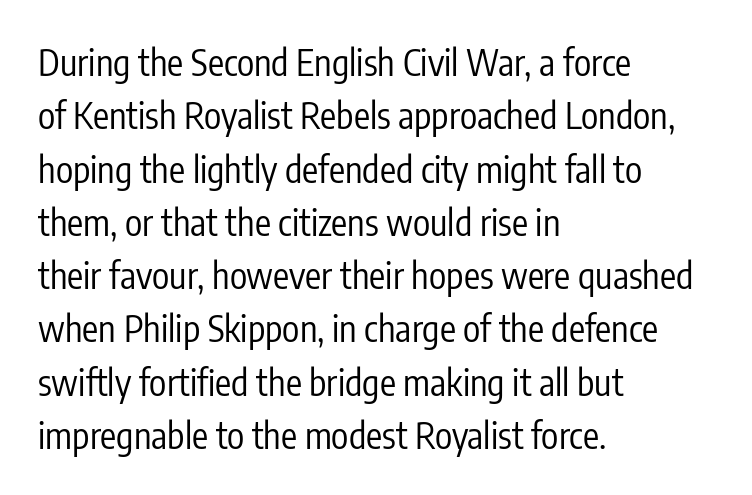
The image shows 36 px regular-weight, condensed sans-serif type, upright; set left-aligned, normal line spacing (1.48x), normal letter spacing, not underlined; low stroke contrast and a medium x-height.
